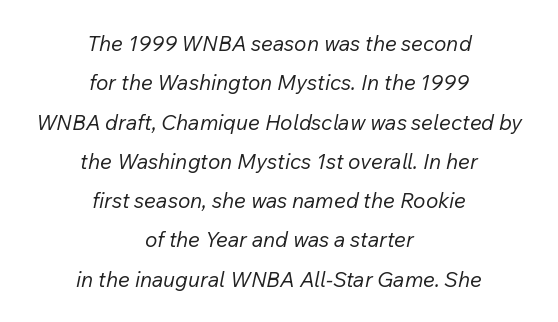
Q: Is the text bold? A: No.
Q: Is the text italic (slanted)? A: Yes, it leans right by about 12 degrees.
Q: Is the text underlined? A: No.
Q: How is the paragraph aligned? A: Centered.
Q: Is the spacing between letters normal or unusually wide? A: Normal.
